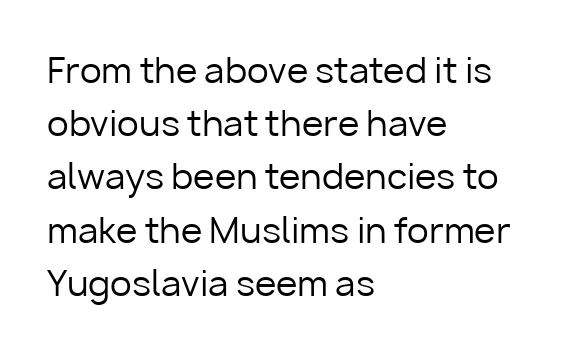
Character widths vary here, with narrow letters taking less room than wide ones. The lines are quadded left. Look at the bottom of the vertical strokes: they stop flat, with no serifs. Baseline-to-baseline distance is the conventional proportion of letter height. The type is set solid horizontally, with unmodified tracking. The font is comparable to plain body text, perhaps lighter.
